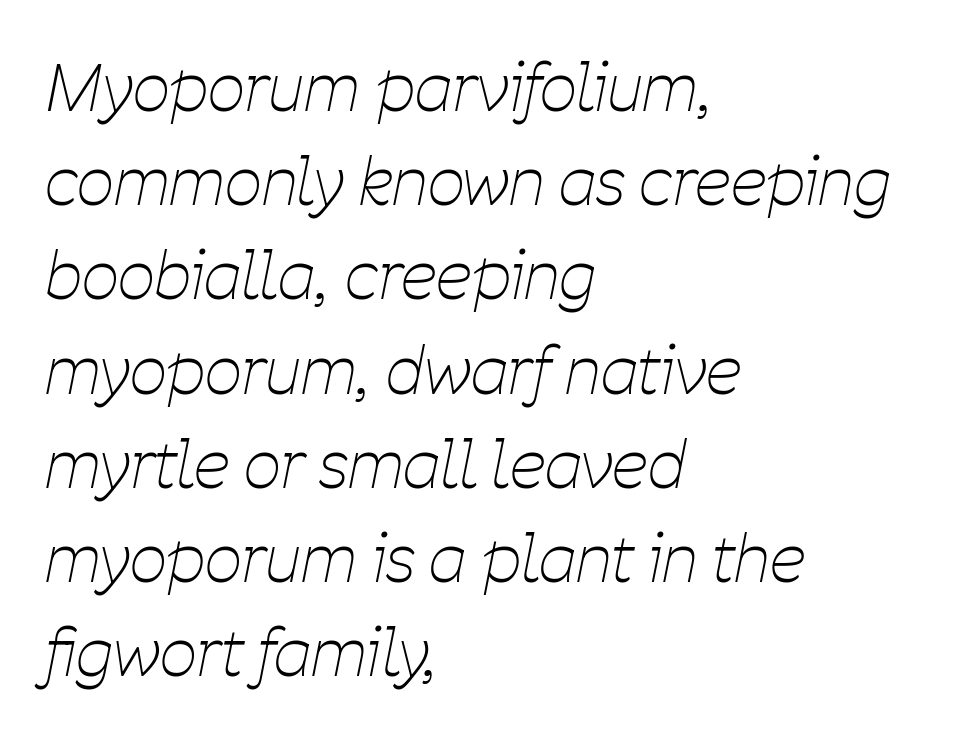
Proportional: the letters do not fall into vertical columns. Italic? Definitely — the glyphs are oblique. Which margin do the lines hug? The left one — the right edge is uneven. Rule under the text: the space is simply empty. The typesetting does not lean heavy: it is not bold.
